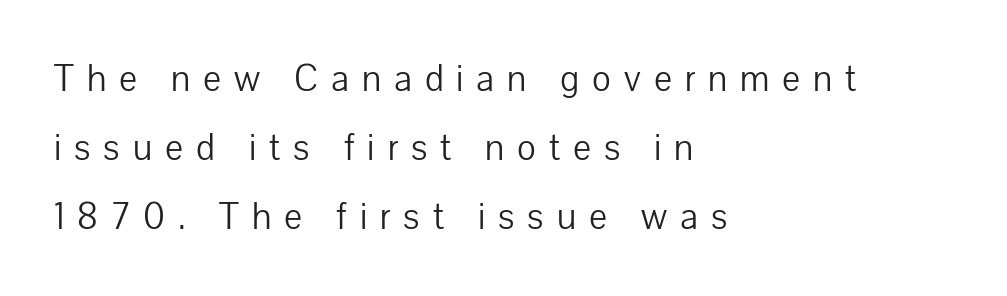
Is this a fixed-width face? No — the glyphs have proportional, varying widths. Is the letter spacing exaggerated? Yes — the characters are pushed far apart. The lettering stays uniformly vertical, giving the passage a roman look. This rendering features lettering with no underline. Casual observation: everything's shoved over to the left.
